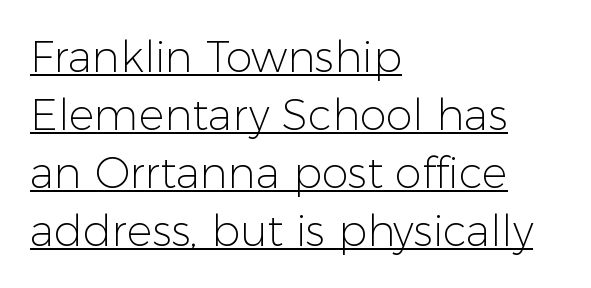
The text block is weighted toward the left margin, trailing off unevenly rightward. The string is rendered with underlining switched on. Glyph-to-glyph distance matches everyday printed text. The typesetting does not lean heavy: it is not bold.
